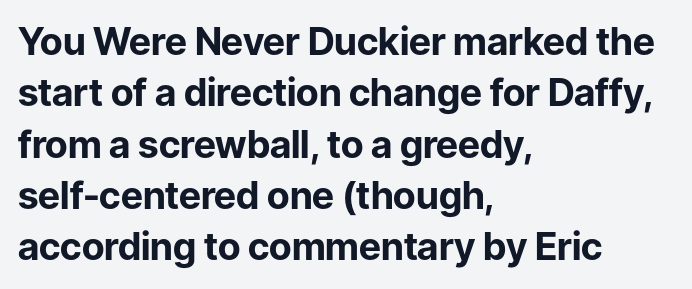
Q: Is the text bold? A: Yes.
Q: Is the text italic (slanted)? A: No, it is upright.
Q: Is the typeface a serif or a sans-serif typeface? A: Sans-serif.
Q: Is the text underlined? A: No.
Q: How is the paragraph aligned? A: Left-aligned.
Q: Is the spacing between letters normal or unusually wide? A: Normal.
Q: Is the spacing between lines tight, normal or loose? A: Normal.
Q: Width (condensed, normal, or wide)? A: Normal.
Q: Stroke contrast? A: Low.
Q: x-height? A: Medium.
Q: Monospaced? A: No.
